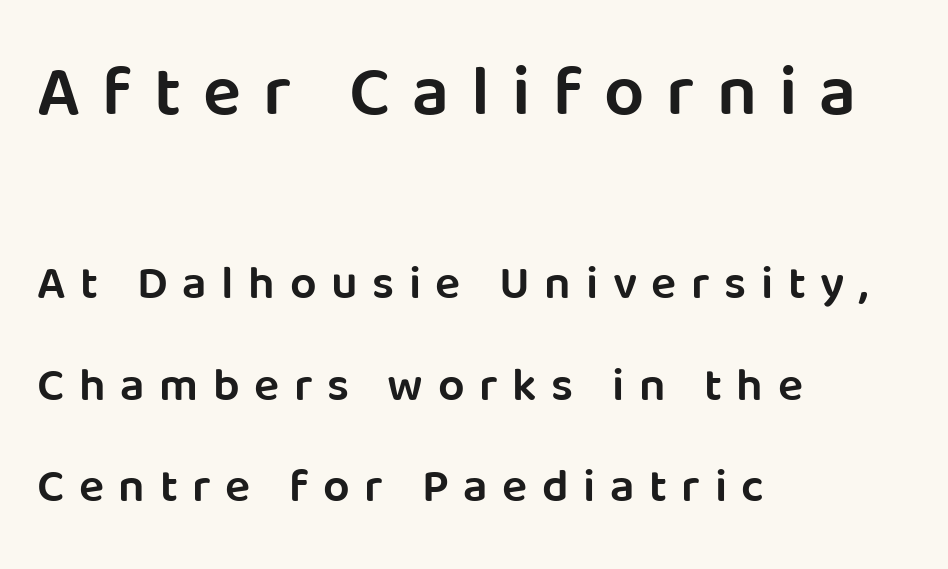
Q: Is the text bold? A: Semi-bold.
Q: Is the text italic (slanted)? A: No, it is upright.
Q: Is the typeface a serif or a sans-serif typeface? A: Sans-serif.
Q: Is the text underlined? A: No.
Q: How is the paragraph aligned? A: Left-aligned.
Q: Is the spacing between letters normal or unusually wide? A: Unusually wide.
Q: Is the spacing between lines tight, normal or loose? A: Loose.
Q: Which block of text is set in a larger size, the first (top) or the second (bottom)? A: The first (top) one.
Q: Width (condensed, normal, or wide)? A: Normal.
Q: Stroke contrast? A: Low.
Q: x-height? A: Large.
Q: Monospaced? A: No.
